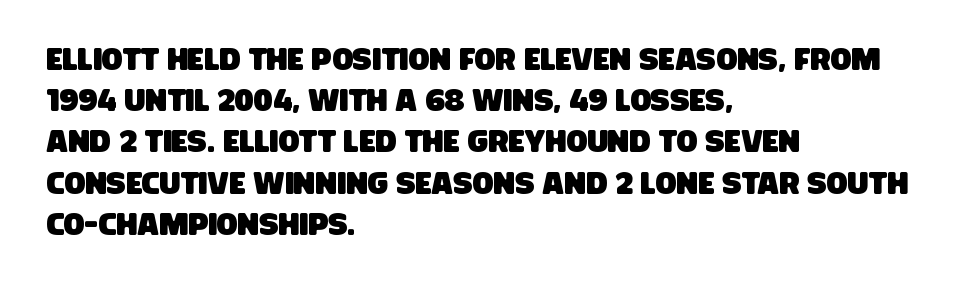
{"serif": "no", "width": "condensed", "stroke_contrast": "low", "x_height": "large", "monospaced": "no", "underline": "no", "align": "left", "line_spacing": "normal", "line_spacing_ratio": 1.33, "letter_spacing": "normal", "letter_spacing_em": 0.0, "glyph_px": 31}
